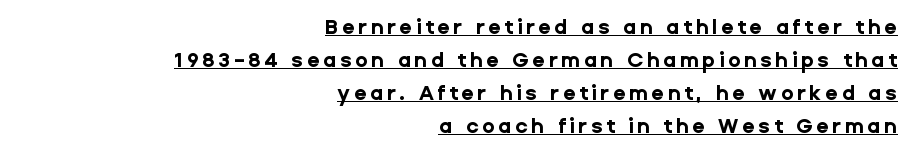
The image shows 21 px bold type, upright; set right-aligned, normal line spacing (1.57x), underlined.
